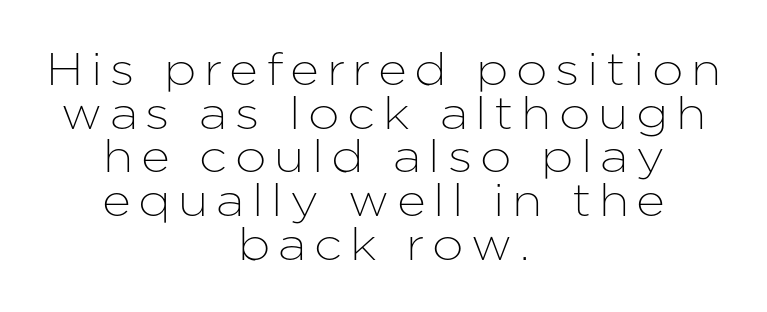
Words float on clear page, feet unadorned. The typesetter chose a symmetrical, centered arrangement here. Each letter keeps its own natural width here, so spacing adapts to shape. A typesetter would call this leading minimal, almost set solid. The typeface chosen for these lines omits serifs.
